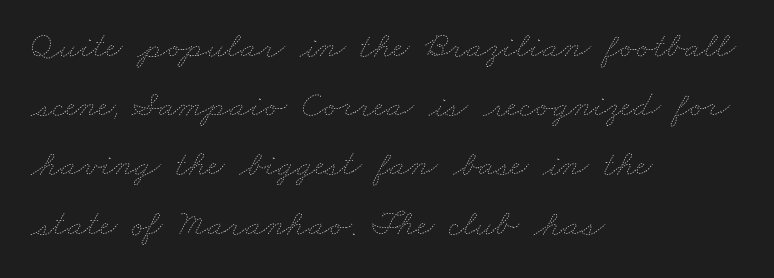
{"bold": "no", "weight": "thin", "width": "wide", "stroke_contrast": "low", "x_height": "small", "monospaced": "no", "underline": "no", "align": "left", "line_spacing": "normal", "line_spacing_ratio": 1.6, "letter_spacing": "normal", "letter_spacing_em": 0.0, "glyph_px": 37}
